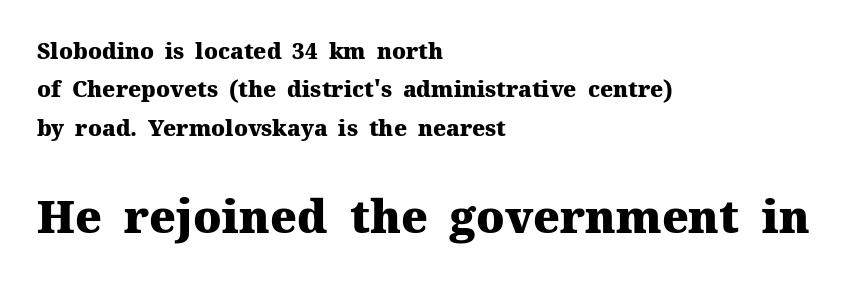
Reading top to bottom, the characters get bigger at the block break. The type is set solid horizontally, with unmodified tracking. The axis of the letterforms is exactly vertical. I'd describe the lettering as bold — thick and assertive.
